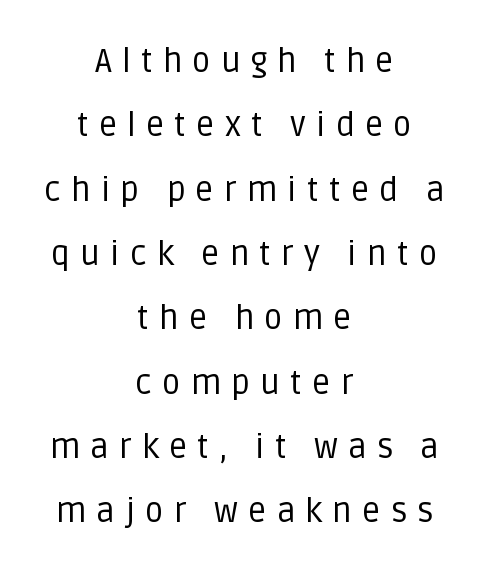
Lines of text with bare space underneath. The cut favours lightness, reaching ordinary text weight at its darkest. Here the designer chose a conventional face with non-uniform glyph widths. Glyph-to-glyph distance is far greater than everyday printed text. The vertical gap from one line to the next is large. What kind of face is this? One without serifs — a sans.
